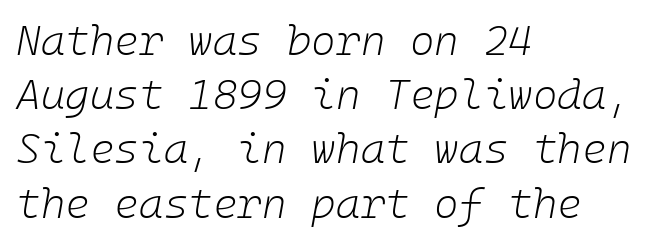
The image shows 42 px light type, italic (leaning right); set left-aligned, normal line spacing (1.29x), normal letter spacing, not underlined; low stroke contrast and a medium x-height.
